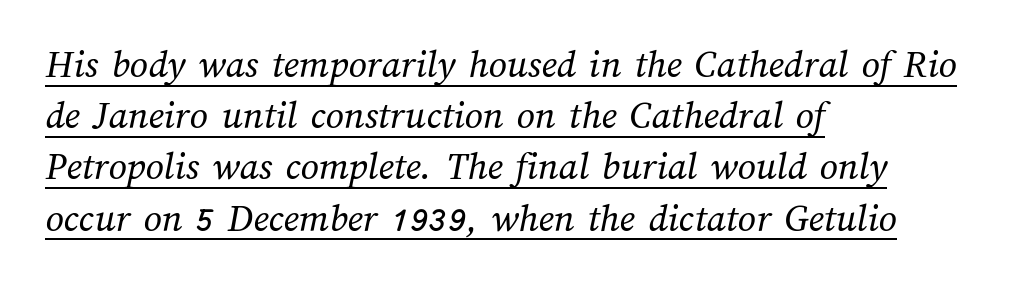
The image shows 40 px regular-weight type; set left-aligned, normal line spacing (1.28x), normal letter spacing, underlined; medium stroke contrast and a medium x-height.
